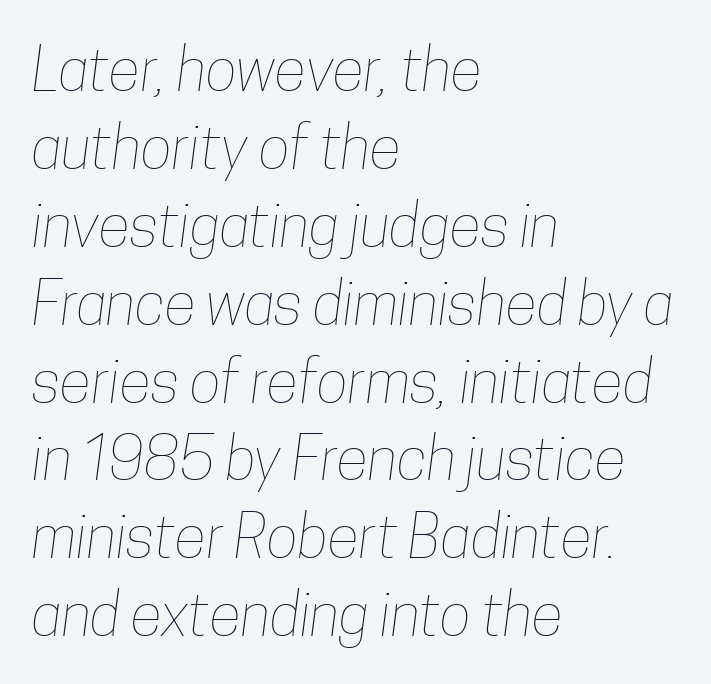
This sample has the flowing, uneven cadence of proportional lettering. A classic flush-left, rag-right setting is used for this passage. No extra ink here — the face is not bold. Observe the ordinary spacing: letters are neighbours, not strangers. Glance below the letters and you will spot only blank space. Honestly, the row spacing looks completely unremarkable.
